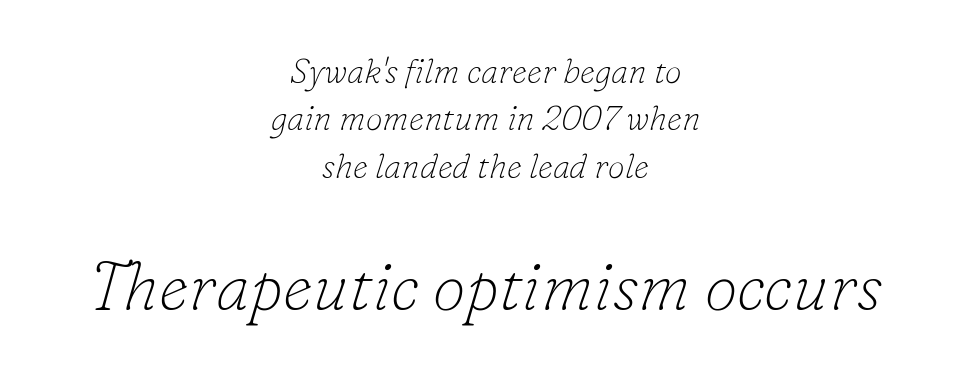
The image shows 67 px thin serif type, italic (leaning right); set centered, normal line spacing (1.39x), normal letter spacing, not underlined; the second (bottom) block is 1.97x larger; low stroke contrast and a small x-height.
